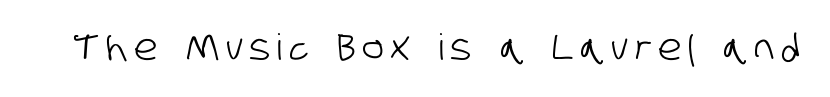
{"serif": "no", "width": "condensed", "stroke_contrast": "low", "x_height": "large", "monospaced": "no", "underline": "no", "glyph_px": 36}
